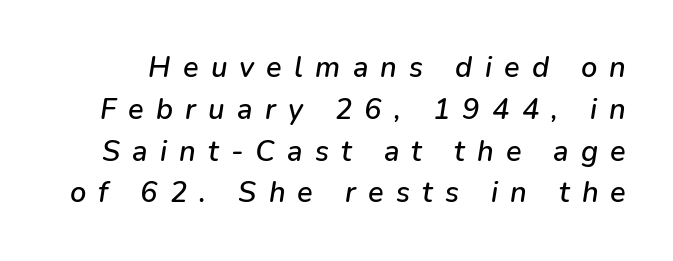
The image shows 29 px text type, italic (leaning right); set normal line spacing (1.44x), unusually wide letter spacing (+0.42 em), not underlined; low stroke contrast and a medium x-height.
